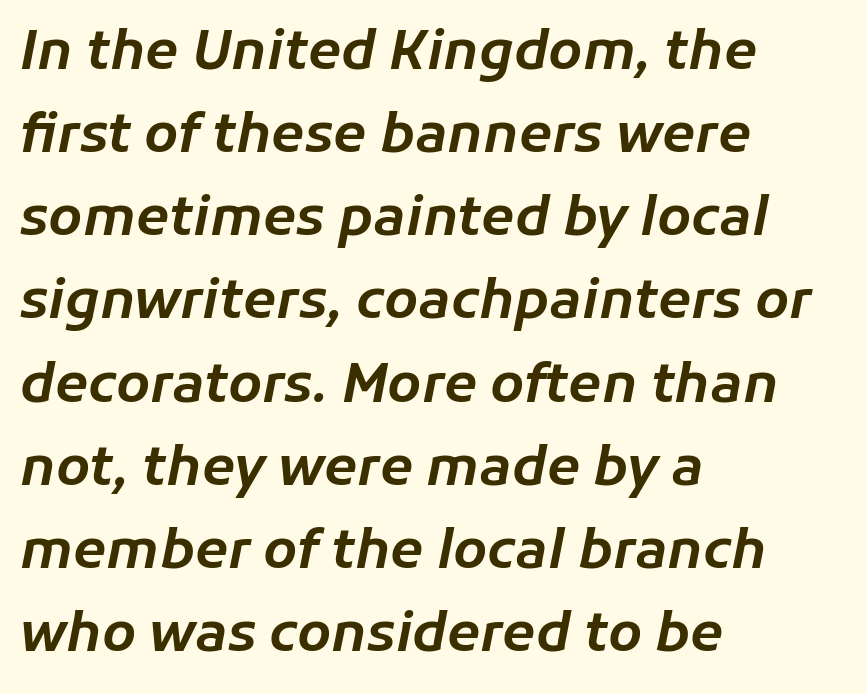
{"italic": "yes", "lean": "right", "slant_degrees": 11, "width": "normal", "stroke_contrast": "low", "x_height": "medium", "monospaced": "no", "underline": "no", "align": "left", "line_spacing": "normal", "line_spacing_ratio": 1.54, "letter_spacing": "normal", "letter_spacing_em": 0.0, "glyph_px": 54}
